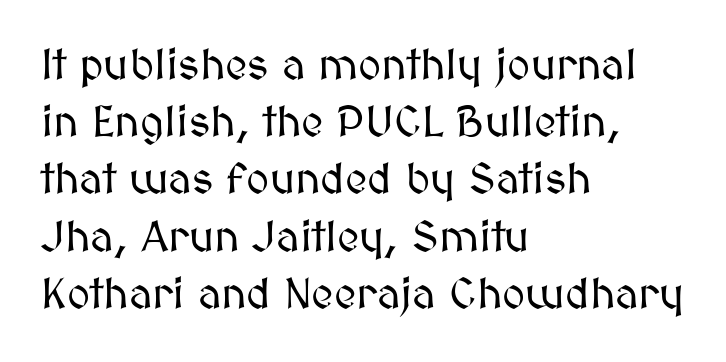
Q: Is the text italic (slanted)? A: No, it is upright.
Q: Is the text underlined? A: No.
Q: How is the paragraph aligned? A: Left-aligned.
Q: Is the spacing between letters normal or unusually wide? A: Normal.
Q: Is the spacing between lines tight, normal or loose? A: Normal.
Q: Width (condensed, normal, or wide)? A: Normal.
Q: Stroke contrast? A: Medium.
Q: x-height? A: Medium.
Q: Monospaced? A: No.
